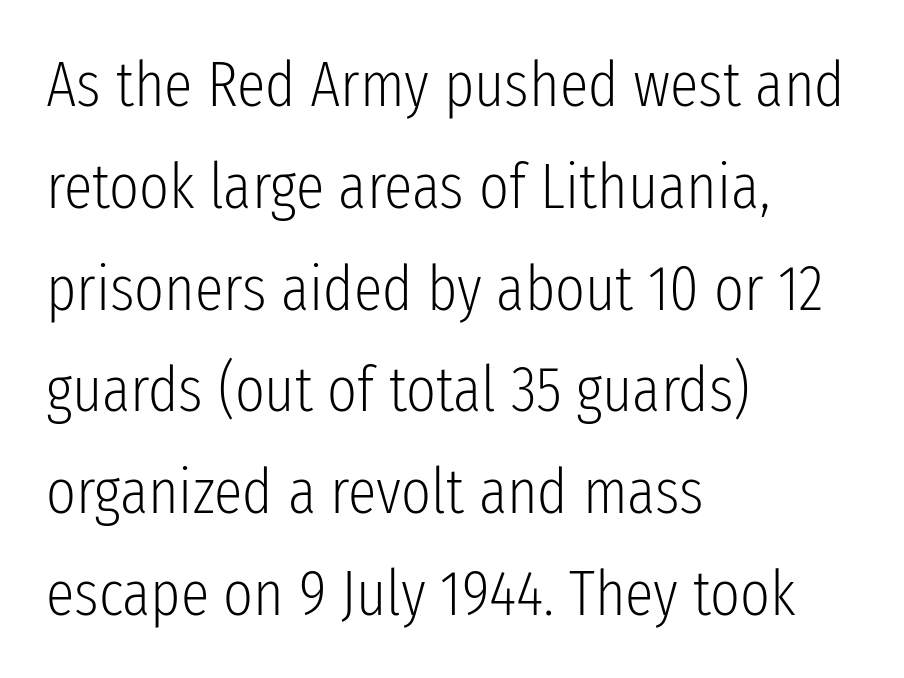
The image shows 64 px light, condensed sans-serif type, upright; set left-aligned, normal line spacing (1.59x), normal letter spacing, not underlined; low stroke contrast and a medium x-height.
